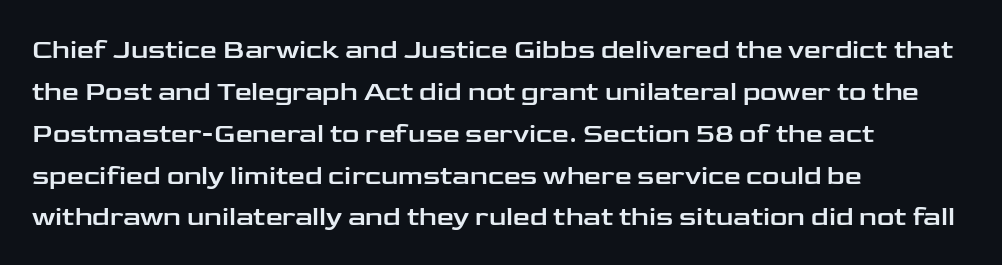
{"italic": "no", "underline": "no", "align": "left", "line_spacing": "normal", "line_spacing_ratio": 1.55, "letter_spacing": "normal", "letter_spacing_em": 0.0, "glyph_px": 27}
